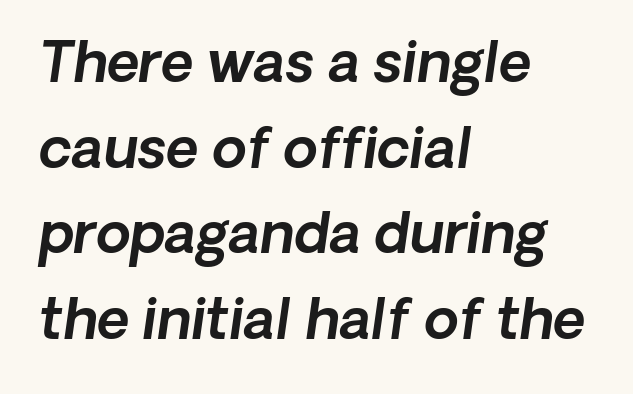
The image shows 56 px sans-serif type; set left-aligned, normal line spacing (1.53x), normal letter spacing, not underlined; a medium x-height.
